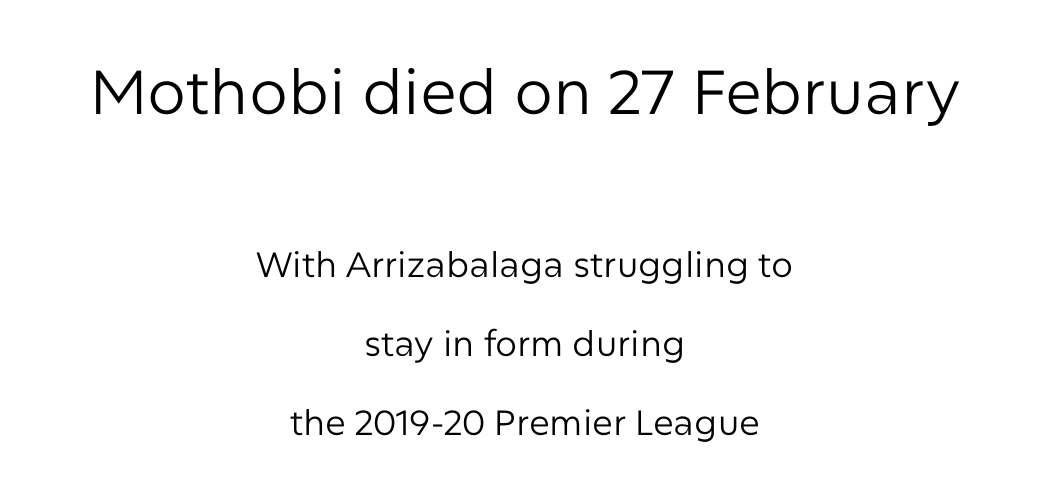
{"serif": "no", "italic": "no", "bold": "no", "weight": "regular", "width": "normal", "stroke_contrast": "low", "x_height": "medium", "monospaced": "no", "underline": "no", "align": "center", "line_spacing": "loose", "line_spacing_ratio": 2.26, "letter_spacing": "normal", "letter_spacing_em": 0.0, "larger_block": "first", "size_ratio": 1.77, "glyph_px": 62}
